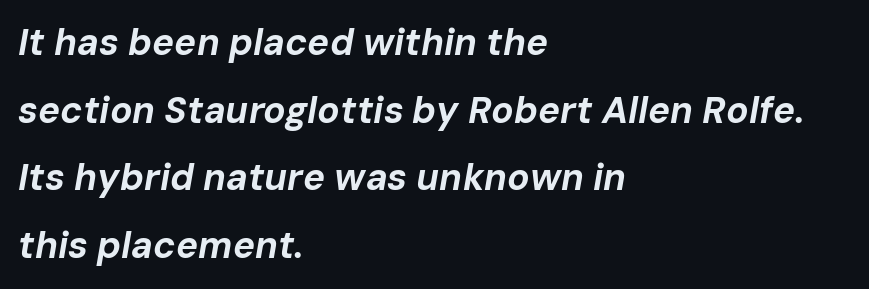
{"italic": "yes", "lean": "right", "slant_degrees": 10, "bold": "yes", "weight": "bold", "width": "normal", "stroke_contrast": "low", "x_height": "medium", "monospaced": "no", "underline": "no", "align": "left", "line_spacing_ratio": 1.83, "letter_spacing": "normal", "letter_spacing_em": 0.0, "glyph_px": 37}
